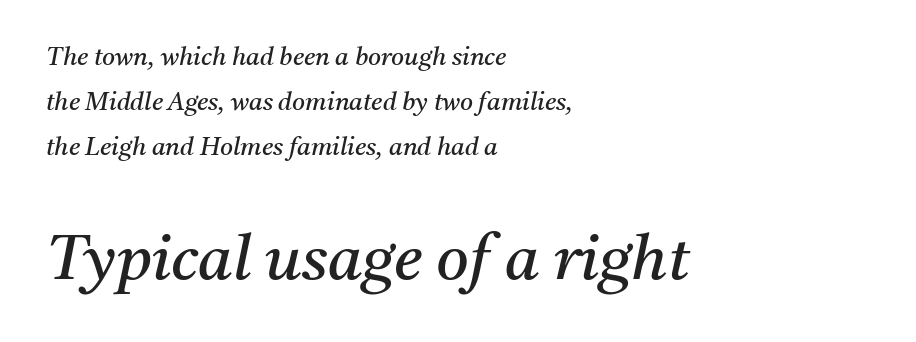
The image shows 63 px regular-weight serif type, italic (leaning right); set left-aligned, line spacing 1.8x, normal letter spacing, not underlined; the second (bottom) block is 2.52x larger; medium stroke contrast and a medium x-height.
